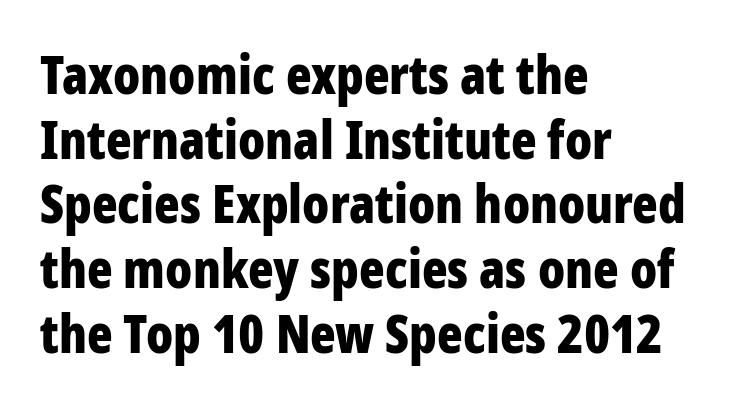
{"serif": "no", "italic": "no", "bold": "yes", "weight": "bold", "width": "condensed", "stroke_contrast": "low", "x_height": "large", "monospaced": "no", "underline": "no", "align": "left", "line_spacing_ratio": 1.22, "letter_spacing": "normal", "letter_spacing_em": 0.0, "glyph_px": 53}
